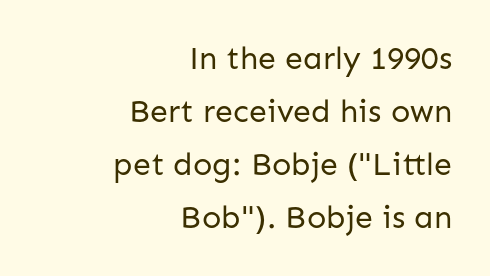
{"serif": "no", "italic": "no", "bold": "no", "weight": "regular", "width": "normal", "stroke_contrast": "low", "x_height": "medium", "monospaced": "no", "underline": "no", "align": "right", "line_spacing": "normal", "line_spacing_ratio": 1.66, "letter_spacing": "normal", "letter_spacing_em": 0.0, "glyph_px": 32}
